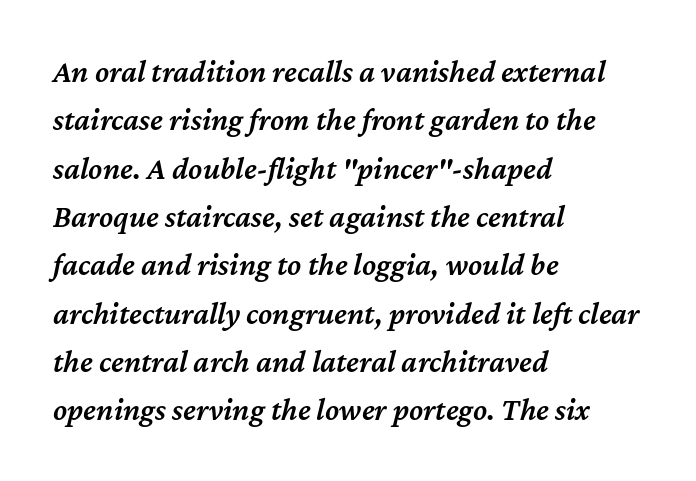
The image shows 32 px semibold type, italic (leaning right); set left-aligned, normal line spacing (1.51x), normal letter spacing, not underlined; medium stroke contrast and a medium x-height.
